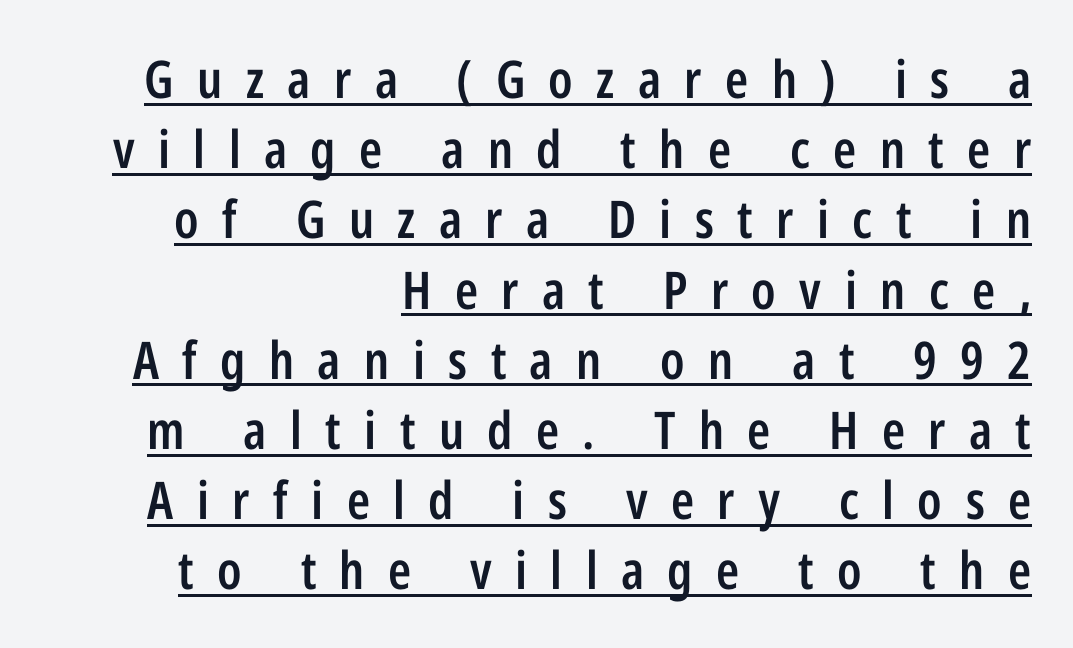
A roman cut, with each character standing at attention. Successive baselines arrive at the customary interval. Set as a demibold, roughly 600 on the weight scale. This rendering widens character spacing well past its baseline value.
